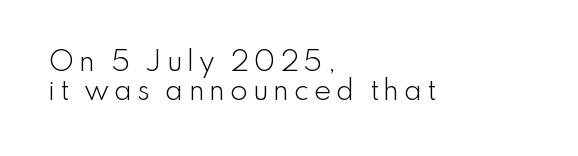
The gap between lines stays unmarked. Stroke thickness stays within the range of a standard reading face or lighter. Does the leading feel generous? Not at all — it's pinched. Left-aligned paragraph, ragged on the right. Posture: straight, roman, zero tilt.
